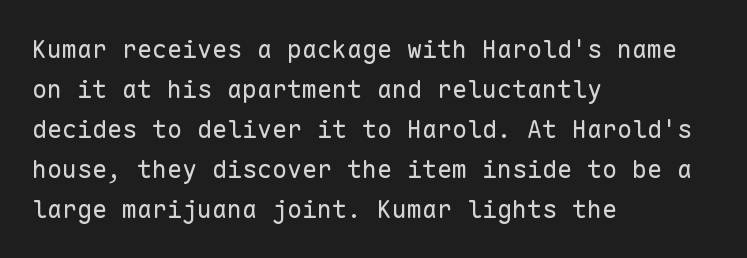
Q: Is the text bold? A: No.
Q: Is the text italic (slanted)? A: No, it is upright.
Q: Is the text underlined? A: No.
Q: How is the paragraph aligned? A: Left-aligned.
Q: Is the spacing between letters normal or unusually wide? A: Normal.
Q: Is the spacing between lines tight, normal or loose? A: Normal.
